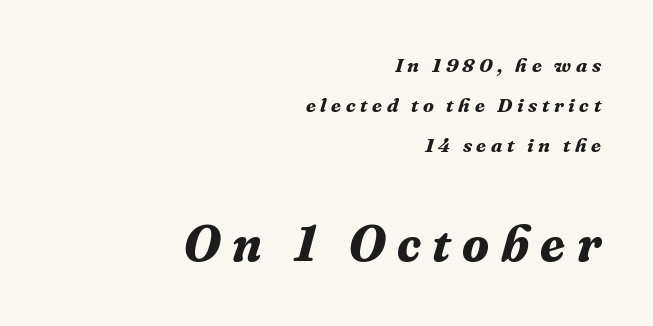
Q: Is the text bold? A: Yes.
Q: Is the text italic (slanted)? A: Yes, it leans right by about 16 degrees.
Q: Is the typeface a serif or a sans-serif typeface? A: Serif.
Q: Is the text underlined? A: No.
Q: How is the paragraph aligned? A: Right-aligned.
Q: Is the spacing between letters normal or unusually wide? A: Unusually wide.
Q: Is the spacing between lines tight, normal or loose? A: Loose.
Q: Which block of text is set in a larger size, the first (top) or the second (bottom)? A: The second (bottom) one.
Q: Width (condensed, normal, or wide)? A: Normal.
Q: Stroke contrast? A: Medium.
Q: x-height? A: Medium.
Q: Monospaced? A: No.
